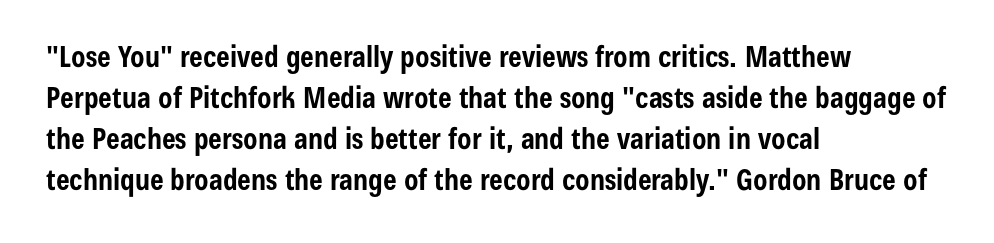
Does the leading feel generous? No, just average. The text was rendered using a sans face with plain stroke endings. Summary of weight: heavy, a full bold. The paragraph has a hard left edge and a soft right edge. Notice how the stems are strictly vertical — no italics here.
